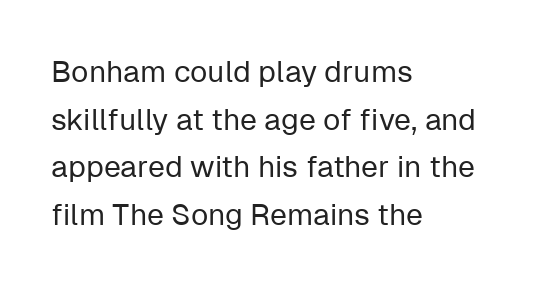
{"serif": "no", "italic": "no", "bold": "no", "weight": "regular", "width": "normal", "stroke_contrast": "low", "x_height": "medium", "monospaced": "no", "underline": "no", "align": "left", "line_spacing": "normal", "line_spacing_ratio": 1.59, "letter_spacing": "normal", "letter_spacing_em": 0.0, "glyph_px": 30}
